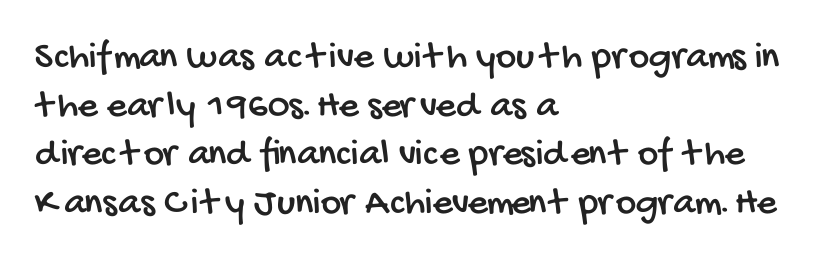
Do the characters align in a grid? No, the font is proportional. The setting favours the left margin, as ordinary paragraphs usually do. Type without underlining. Students, observe: this is what conventionally led text looks like.
